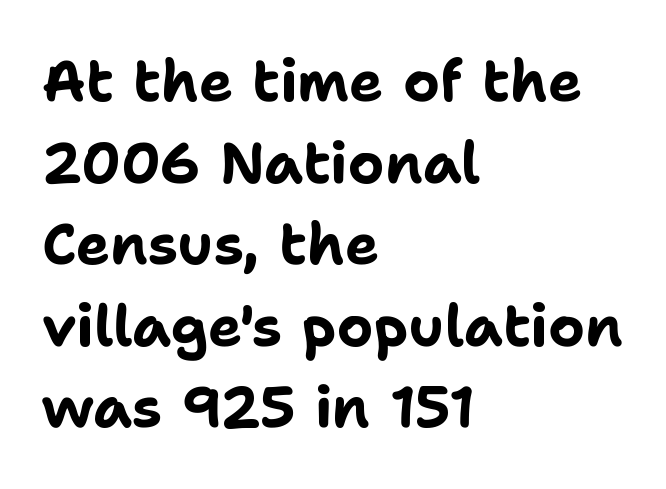
All the whitespace from short lines collects on the right. Quick note: not italic, upright. Do the characters align in a grid? No, the font is proportional. The text was rendered using a sans face with plain stroke endings. Weight check: bold — yes, fully. In terms of leading, this rendering sits right in the middle.
